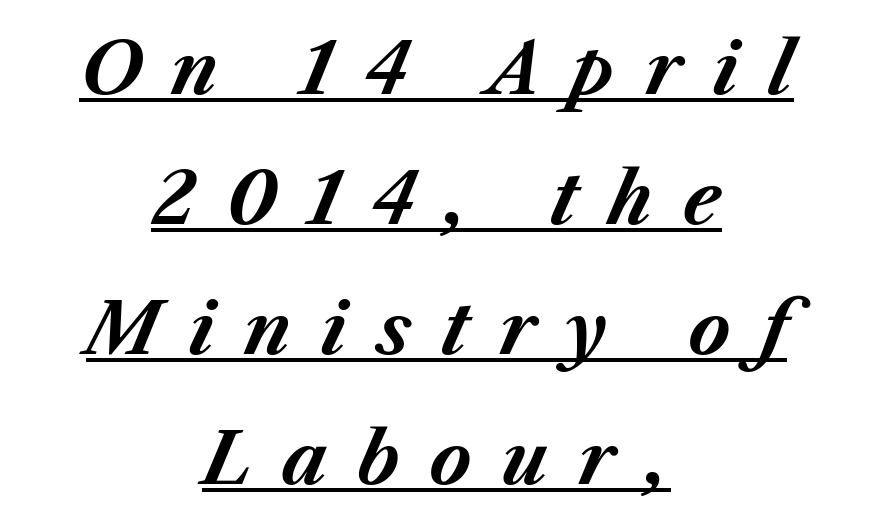
Q: Is the text bold? A: Yes.
Q: Is the text italic (slanted)? A: Yes, it leans right by about 23 degrees.
Q: Is the text underlined? A: Yes.
Q: How is the paragraph aligned? A: Centered.
Q: Is the spacing between letters normal or unusually wide? A: Unusually wide.
Q: Width (condensed, normal, or wide)? A: Normal.
Q: Stroke contrast? A: Medium.
Q: x-height? A: Medium.
Q: Monospaced? A: No.
